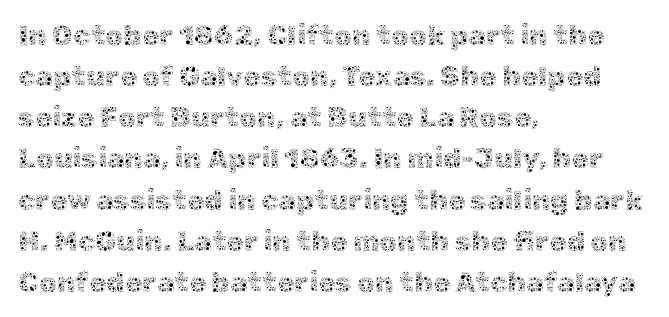
Weight: regular or lighter. In terms of letterspacing, this is plain default setting. Layout note: lines flush left. Think of a printed novel: that variable character pitch is what you see here. Any mark beneath the type? The region is blank. Leading: standard.
